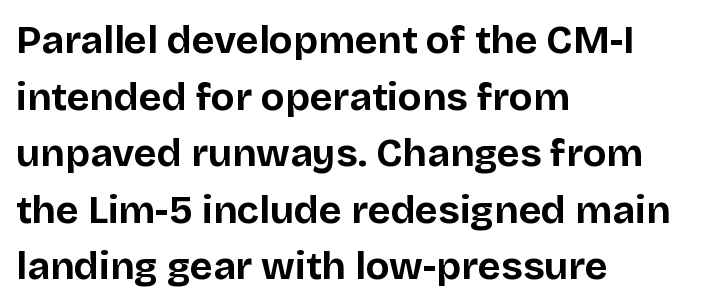
{"serif": "no", "italic": "no", "bold": "yes", "weight": "bold", "width": "normal", "stroke_contrast": "low", "x_height": "large", "monospaced": "no", "underline": "no", "align": "left", "line_spacing": "normal", "line_spacing_ratio": 1.45, "letter_spacing": "normal", "letter_spacing_em": 0.0, "glyph_px": 39}
